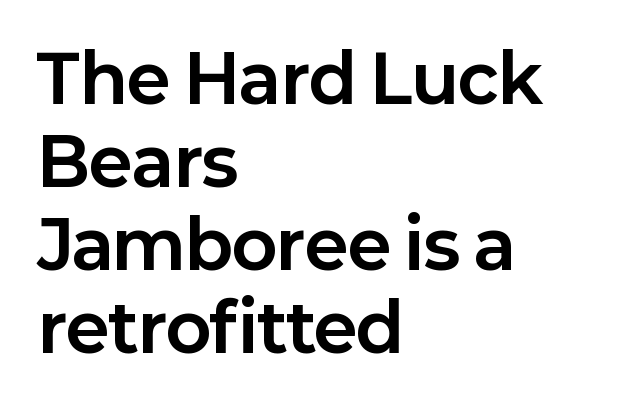
Q: Is the text bold? A: Yes.
Q: Is the text italic (slanted)? A: No, it is upright.
Q: Is the typeface a serif or a sans-serif typeface? A: Sans-serif.
Q: Is the text underlined? A: No.
Q: How is the paragraph aligned? A: Left-aligned.
Q: Is the spacing between letters normal or unusually wide? A: Normal.
Q: Width (condensed, normal, or wide)? A: Normal.
Q: Stroke contrast? A: Low.
Q: x-height? A: Medium.
Q: Monospaced? A: No.
